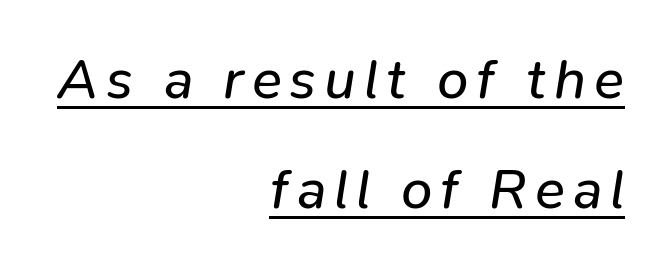
Q: Is the text bold? A: No.
Q: Is the text italic (slanted)? A: Yes, it leans right by about 9 degrees.
Q: Is the text underlined? A: Yes.
Q: How is the paragraph aligned? A: Right-aligned.
Q: Is the spacing between lines tight, normal or loose? A: Loose.
Q: Width (condensed, normal, or wide)? A: Normal.
Q: Stroke contrast? A: Low.
Q: x-height? A: Medium.
Q: Monospaced? A: No.
